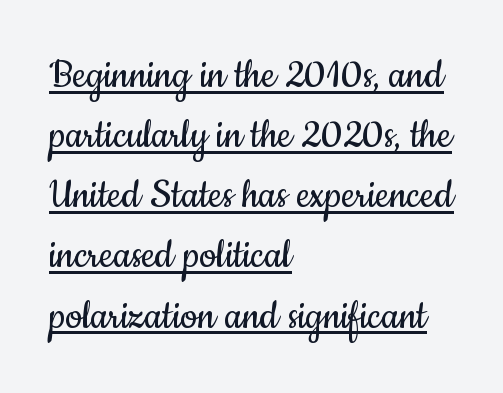
A typesetter would call this proportional, since set widths differ per character. Nothing heavy about these letters — not bold at all. This rendering leaves character spacing at its baseline value. The rows are spaced the way most documents space them. Grotesque or geometric, the face here clearly has no serifs. These characters rest on top of a visible drawn line.
